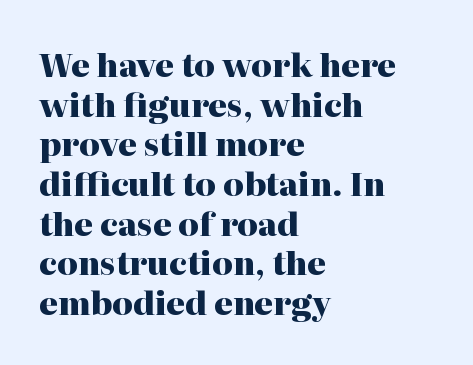
Q: Is the text bold? A: Yes.
Q: Is the text italic (slanted)? A: No, it is upright.
Q: Is the typeface a serif or a sans-serif typeface? A: Serif.
Q: Is the text underlined? A: No.
Q: How is the paragraph aligned? A: Left-aligned.
Q: Is the spacing between letters normal or unusually wide? A: Normal.
Q: Width (condensed, normal, or wide)? A: Normal.
Q: Stroke contrast? A: High.
Q: x-height? A: Medium.
Q: Monospaced? A: No.
